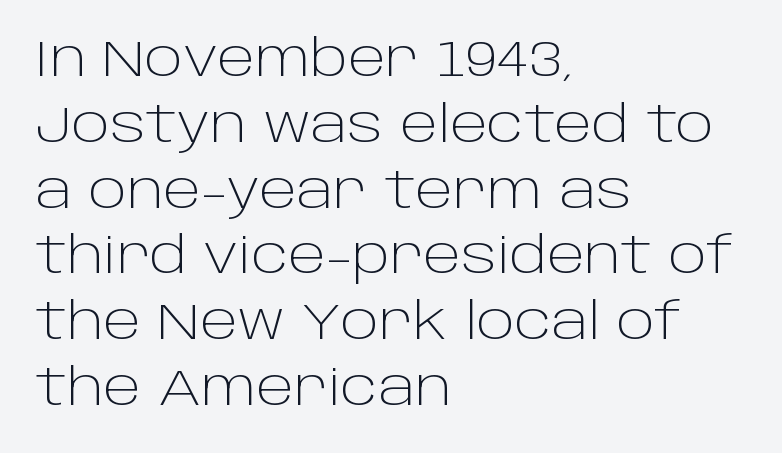
Q: Is the text bold? A: No.
Q: Is the text italic (slanted)? A: No, it is upright.
Q: Is the typeface a serif or a sans-serif typeface? A: Sans-serif.
Q: Is the text underlined? A: No.
Q: How is the paragraph aligned? A: Left-aligned.
Q: Is the spacing between letters normal or unusually wide? A: Normal.
Q: Is the spacing between lines tight, normal or loose? A: Normal.
Q: Width (condensed, normal, or wide)? A: Normal.
Q: Stroke contrast? A: Low.
Q: x-height? A: Large.
Q: Monospaced? A: No.
